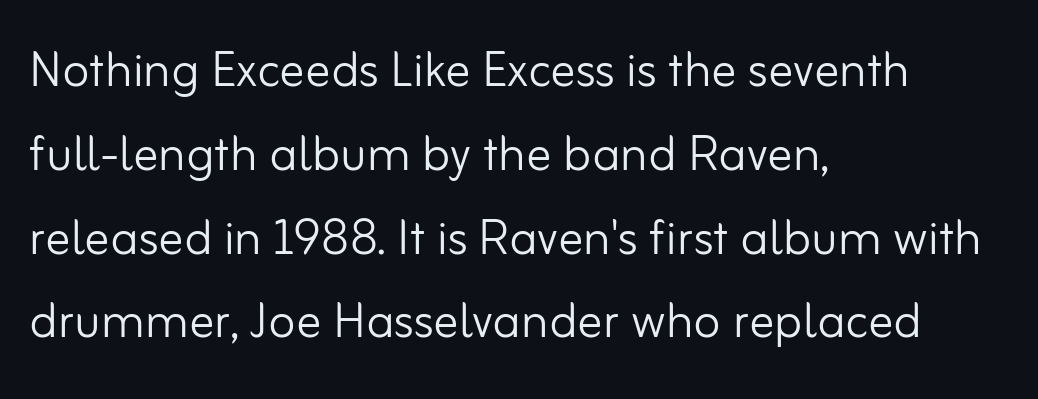
{"serif": "no", "italic": "no", "bold": "no", "weight": "light", "width": "normal", "stroke_contrast": "low", "x_height": "small", "monospaced": "no", "underline": "no", "align": "left", "line_spacing": "normal", "line_spacing_ratio": 1.33, "letter_spacing": "normal", "letter_spacing_em": 0.0, "glyph_px": 63}
